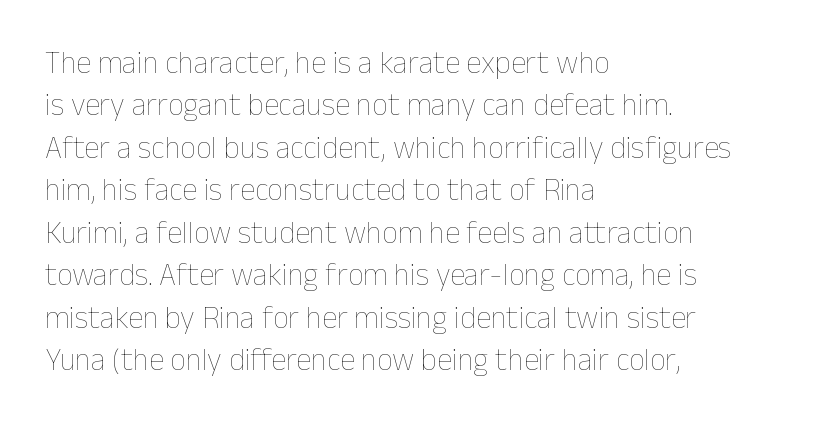
The compositor pushed each line to the left boundary. The vertical gap from one line to the next is medium. Characters remain perfectly vertical along every line. Compared with a typical body face, this is equally light or lighter still. Characters follow at the spacing the type designer built in.
